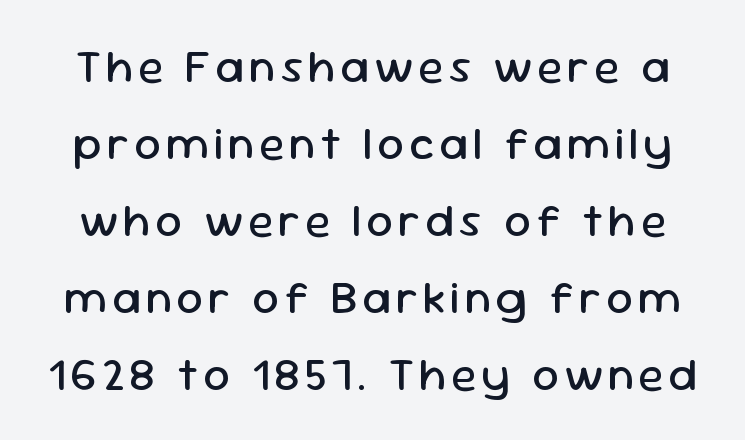
Is this a heavy cut? Hardly; it is regular or lighter. Proportional: the letters do not fall into vertical columns. Summary of vertical rhythm: regular, with standard interline spacing. The zone under the glyphs is completely vacant. The lettering holds an erect, upright posture throughout. You can tell from the bare stems that sans-serif type was used.
